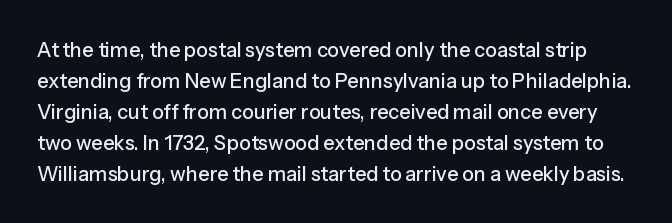
Q: Is the text italic (slanted)? A: No, it is upright.
Q: Is the text underlined? A: No.
Q: Is the spacing between letters normal or unusually wide? A: Normal.
Q: Is the spacing between lines tight, normal or loose? A: Normal.
